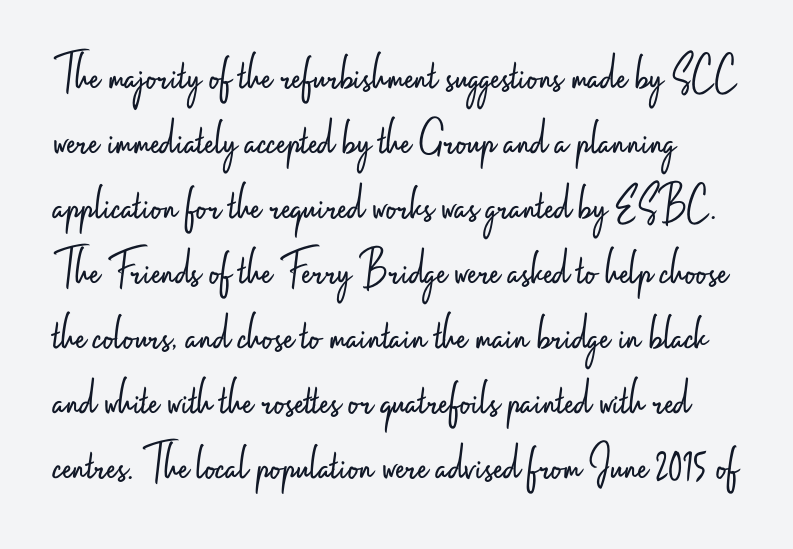
Q: Is the text bold? A: No.
Q: Is the text italic (slanted)? A: Yes.
Q: Is the typeface a serif or a sans-serif typeface? A: Sans-serif.
Q: Is the text underlined? A: No.
Q: Is the spacing between letters normal or unusually wide? A: Normal.
Q: Is the spacing between lines tight, normal or loose? A: Normal.
Q: Width (condensed, normal, or wide)? A: Condensed.
Q: Stroke contrast? A: Low.
Q: x-height? A: Small.
Q: Monospaced? A: No.
